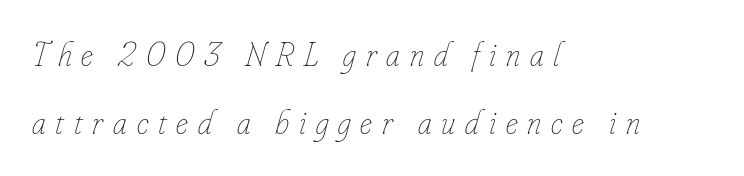
{"italic": "yes", "lean": "right", "slant_degrees": 16, "bold": "no", "weight": "thin", "width": "condensed", "stroke_contrast": "low", "x_height": "small", "monospaced": "no", "underline": "no", "align": "left", "line_spacing": "loose", "line_spacing_ratio": 2.01, "letter_spacing": "wide", "letter_spacing_em": 0.29, "glyph_px": 34}
